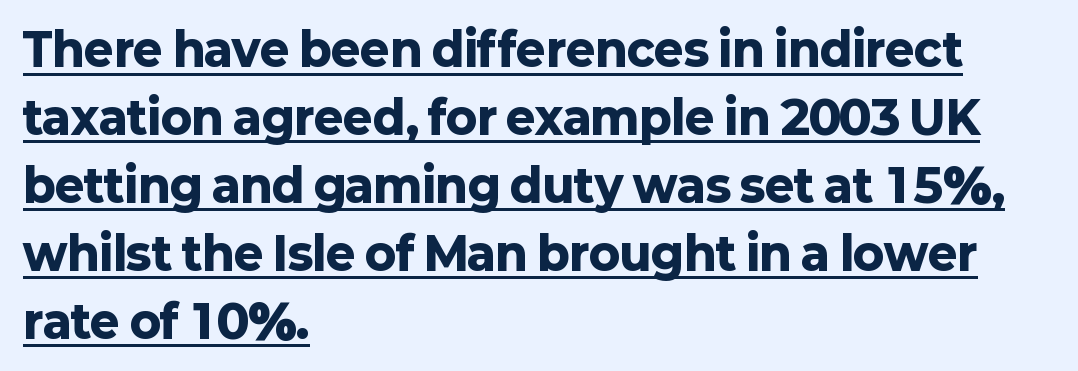
The image shows 45 px heavy sans-serif type, upright; set left-aligned, normal line spacing (1.51x), normal letter spacing, underlined; low stroke contrast and a medium x-height.
